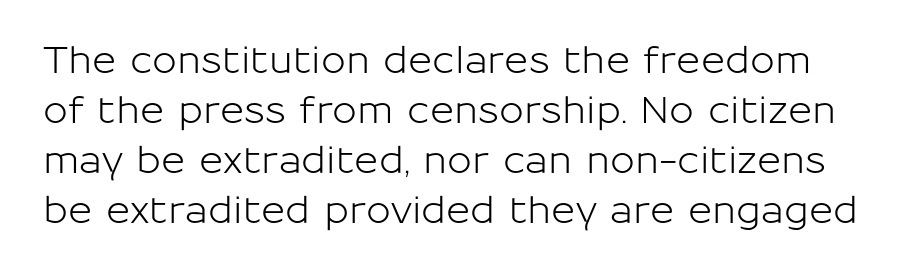
{"serif": "no", "italic": "no", "width": "normal", "stroke_contrast": "low", "x_height": "medium", "monospaced": "no", "underline": "no", "line_spacing": "normal", "line_spacing_ratio": 1.35, "letter_spacing": "normal", "letter_spacing_em": 0.0, "glyph_px": 37}
